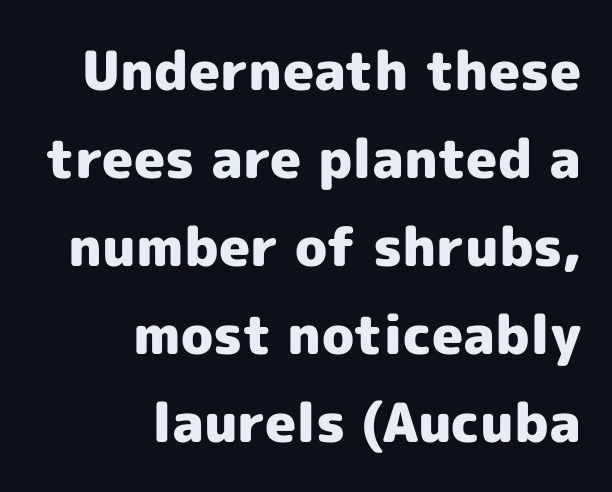
Q: Is the text bold? A: Yes.
Q: Is the text italic (slanted)? A: No, it is upright.
Q: Is the typeface a serif or a sans-serif typeface? A: Sans-serif.
Q: Is the text underlined? A: No.
Q: How is the paragraph aligned? A: Right-aligned.
Q: Is the spacing between letters normal or unusually wide? A: Normal.
Q: Is the spacing between lines tight, normal or loose? A: Normal.
Q: Width (condensed, normal, or wide)? A: Normal.
Q: x-height? A: Medium.
Q: Monospaced? A: No.
